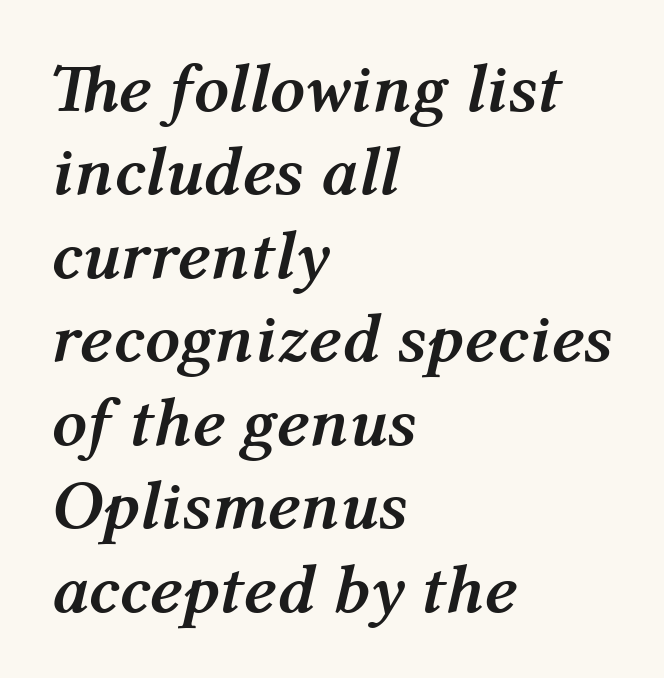
The image shows 69 px semibold type, italic (leaning right); set left-aligned, line spacing 1.21x, normal letter spacing, not underlined; medium stroke contrast and a medium x-height.
